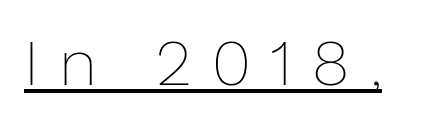
{"italic": "no", "bold": "no", "weight": "thin", "width": "normal", "stroke_contrast": "low", "x_height": "medium", "monospaced": "no", "underline": "yes", "letter_spacing": "wide", "letter_spacing_em": 0.31, "glyph_px": 65}
